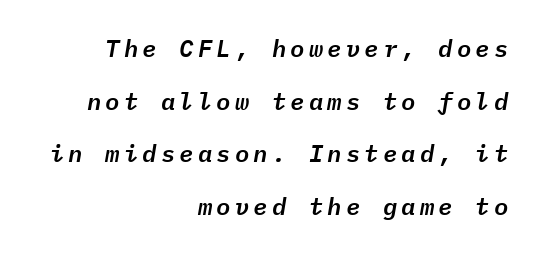
{"italic": "yes", "lean": "right", "slant_degrees": 9, "underline": "no", "align": "right", "line_spacing": "loose", "line_spacing_ratio": 2.19, "glyph_px": 24}
